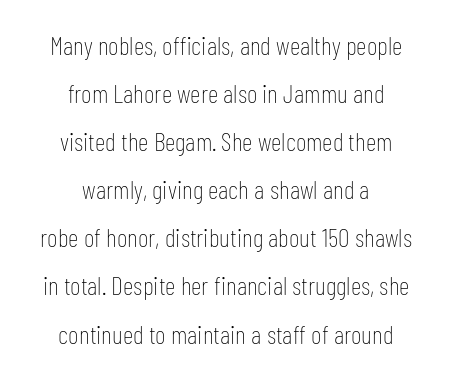
The image shows 26 px text type, upright; set centered, line spacing 1.85x, normal letter spacing, not underlined.
